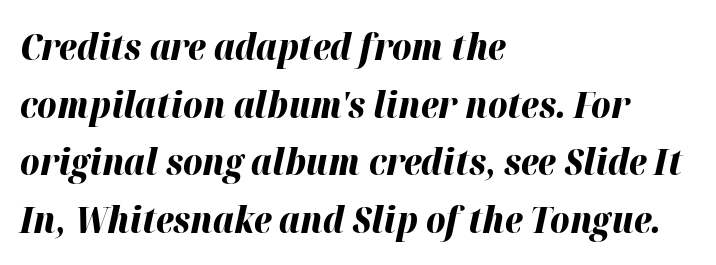
Q: Is the text bold? A: Yes.
Q: Is the text italic (slanted)? A: Yes, it leans right by about 12 degrees.
Q: Is the text underlined? A: No.
Q: How is the paragraph aligned? A: Left-aligned.
Q: Is the spacing between letters normal or unusually wide? A: Normal.
Q: Is the spacing between lines tight, normal or loose? A: Normal.
Q: Width (condensed, normal, or wide)? A: Normal.
Q: Stroke contrast? A: High.
Q: x-height? A: Medium.
Q: Monospaced? A: No.
